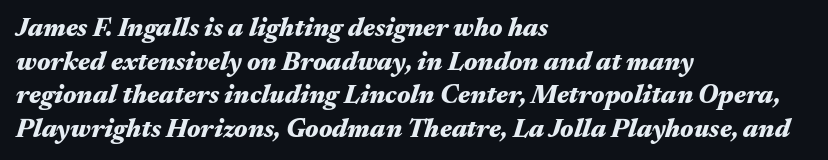
The image shows 26 px bold type, italic (leaning right); set left-aligned, normal line spacing (1.29x), normal letter spacing, not underlined.
